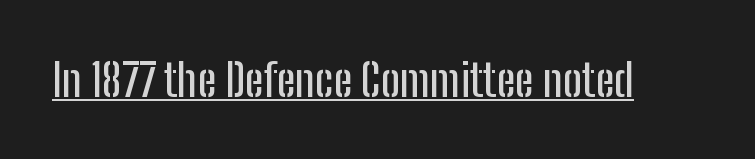
Q: Is the text italic (slanted)? A: No, it is upright.
Q: Is the typeface a serif or a sans-serif typeface? A: Sans-serif.
Q: Is the text underlined? A: Yes.
Q: Is the spacing between letters normal or unusually wide? A: Normal.
Q: Width (condensed, normal, or wide)? A: Condensed.
Q: Stroke contrast? A: Low.
Q: x-height? A: Medium.
Q: Monospaced? A: No.
